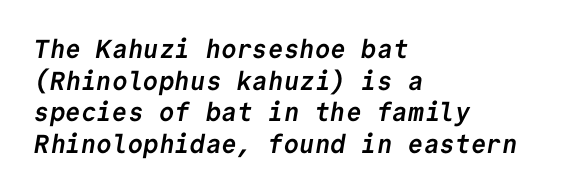
{"bold": "yes", "underline": "no", "align": "left", "line_spacing_ratio": 1.22, "letter_spacing": "normal", "letter_spacing_em": 0.0, "glyph_px": 26}
